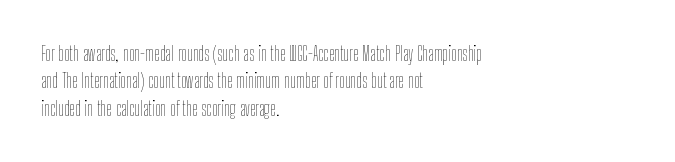
{"italic": "no", "bold": "no", "underline": "no", "align": "left", "line_spacing": "normal", "line_spacing_ratio": 1.37, "letter_spacing": "normal", "letter_spacing_em": 0.0, "glyph_px": 20}
